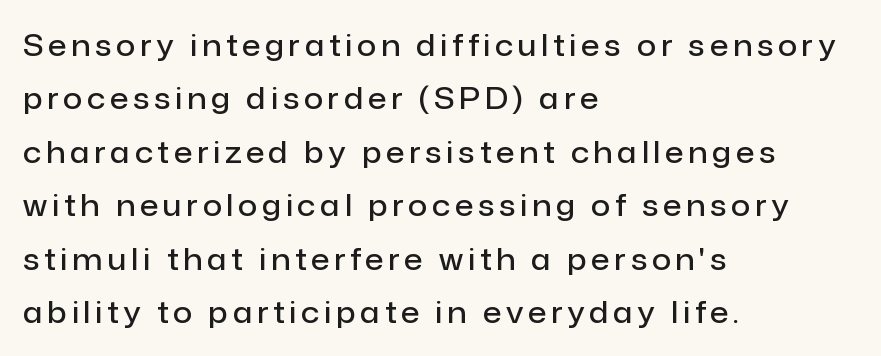
Its strokes are somewhat broadened, the hallmark of semibold type. Ascenders rise straight up at ninety degrees. Each letter keeps its own natural width here, so spacing adapts to shape. Line beginnings align vertically; line endings do not.
